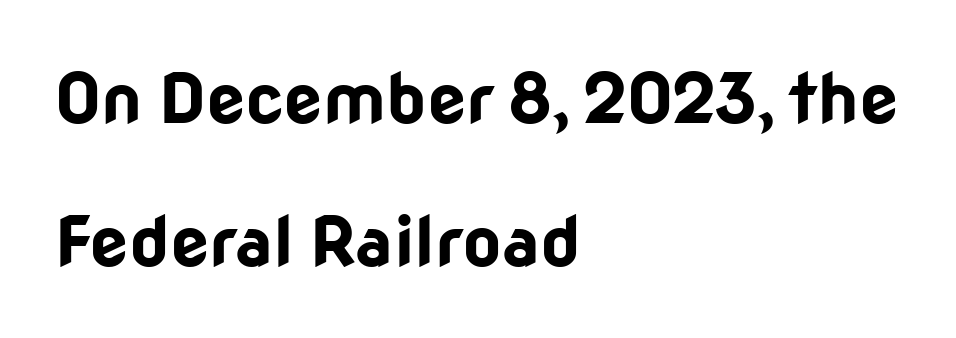
Serif or sans? Sans — the stroke terminals are bare. The face used here is proportionally spaced, like ordinary book or web type. Each line starts at the same left margin while the right side varies. Observe the ordinary spacing: letters are neighbours, not strangers. Bold? Absolutely — the strokes are thick and heavy.
